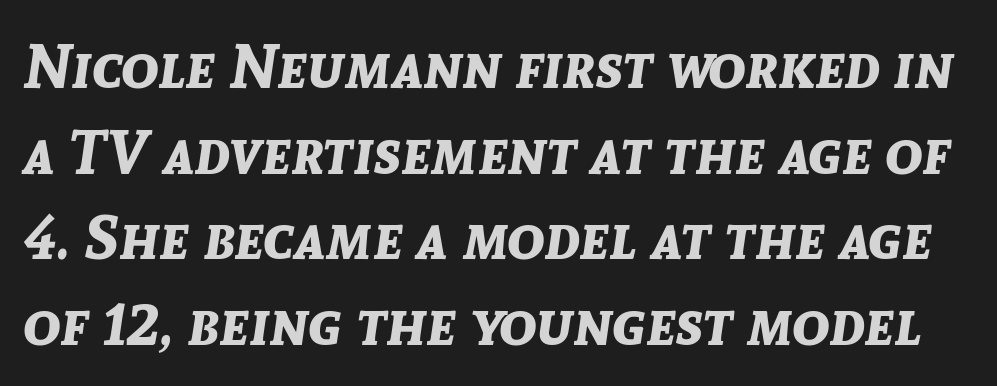
The letters are slanted; this is an italic face. Each letter keeps its own natural width here, so spacing adapts to shape. A normal amount of white space separates one row of letters from the next. Underlining? Definitely not there. Tracking value appears to be zero — textbook default spacing. On the weight axis this lands at bold, roughly 700.
